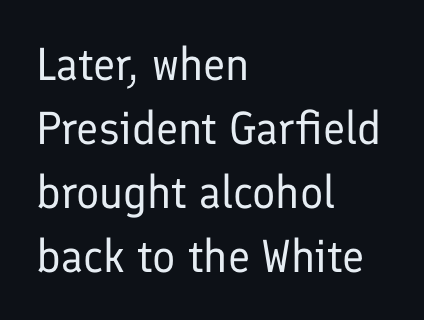
Q: Is the text bold? A: No.
Q: Is the text italic (slanted)? A: No, it is upright.
Q: Is the typeface a serif or a sans-serif typeface? A: Sans-serif.
Q: Is the text underlined? A: No.
Q: How is the paragraph aligned? A: Left-aligned.
Q: Is the spacing between letters normal or unusually wide? A: Normal.
Q: Is the spacing between lines tight, normal or loose? A: Normal.
Q: Width (condensed, normal, or wide)? A: Normal.
Q: Stroke contrast? A: Low.
Q: x-height? A: Medium.
Q: Monospaced? A: No.
